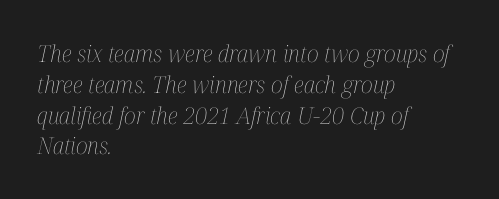
The image shows 23 px text type, italic (leaning right); set left-aligned, normal line spacing (1.34x), normal letter spacing, not underlined.
